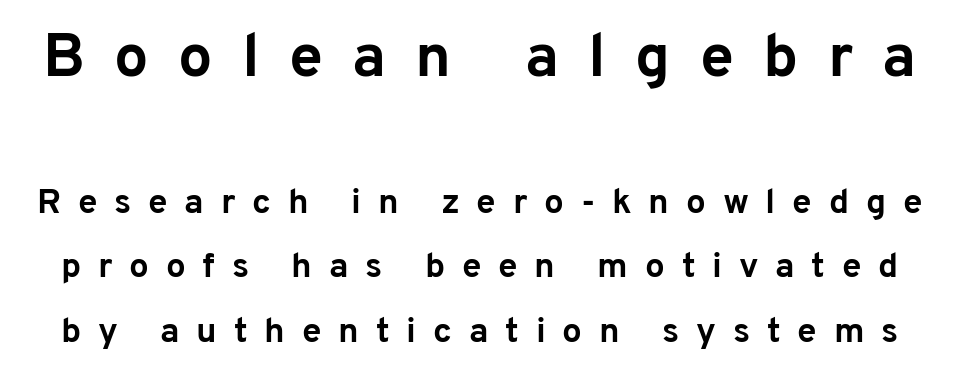
The image shows 61 px bold sans-serif type, upright; set line spacing 1.83x, unusually wide letter spacing (+0.48 em), not underlined; the first (top) block is 1.74x larger; low stroke contrast and a medium x-height.
